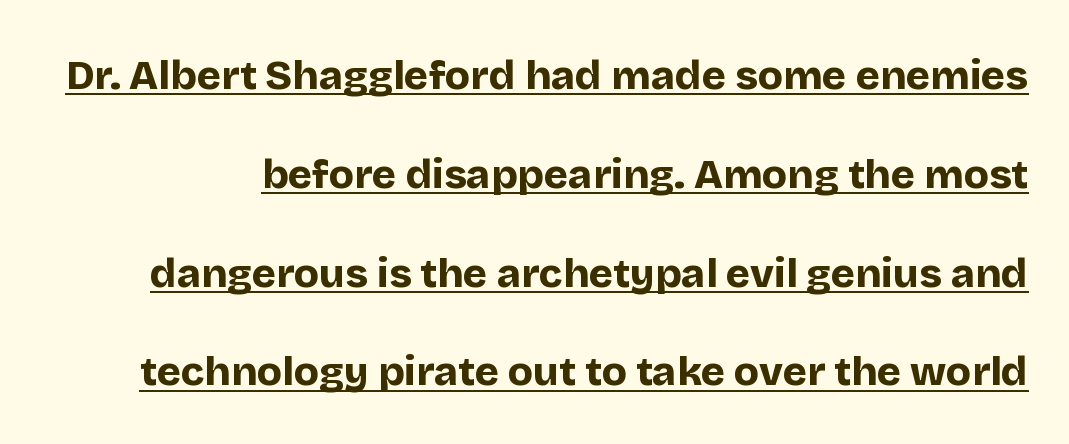
Q: Is the text bold? A: Yes.
Q: Is the text italic (slanted)? A: No, it is upright.
Q: Is the typeface a serif or a sans-serif typeface? A: Sans-serif.
Q: Is the text underlined? A: Yes.
Q: Is the spacing between letters normal or unusually wide? A: Normal.
Q: Is the spacing between lines tight, normal or loose? A: Loose.
Q: Width (condensed, normal, or wide)? A: Normal.
Q: Stroke contrast? A: Low.
Q: x-height? A: Large.
Q: Monospaced? A: No.
